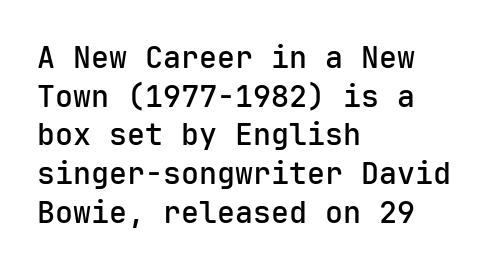
Q: Is the text bold? A: Semi-bold.
Q: Is the text italic (slanted)? A: No, it is upright.
Q: Is the typeface a serif or a sans-serif typeface? A: Sans-serif.
Q: Is the text underlined? A: No.
Q: How is the paragraph aligned? A: Left-aligned.
Q: Is the spacing between letters normal or unusually wide? A: Normal.
Q: Is the spacing between lines tight, normal or loose? A: Normal.
Q: Width (condensed, normal, or wide)? A: Normal.
Q: Stroke contrast? A: Low.
Q: x-height? A: Medium.
Q: Monospaced? A: Yes.
